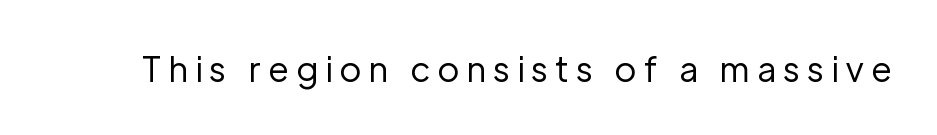
Q: Is the text bold? A: No.
Q: Is the text italic (slanted)? A: No, it is upright.
Q: Is the typeface a serif or a sans-serif typeface? A: Sans-serif.
Q: Is the text underlined? A: No.
Q: Is the spacing between letters normal or unusually wide? A: Unusually wide.
Q: Width (condensed, normal, or wide)? A: Normal.
Q: Stroke contrast? A: Low.
Q: x-height? A: Medium.
Q: Monospaced? A: No.
